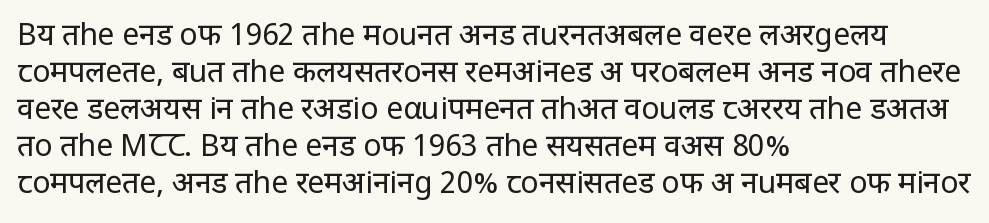
{"serif": "no", "italic": "no", "bold": "no", "weight": "regular", "width": "condensed", "stroke_contrast": "low", "x_height": "large", "monospaced": "no", "underline": "no", "align": "left", "line_spacing_ratio": 1.23, "letter_spacing": "normal", "letter_spacing_em": 0.0, "glyph_px": 30}
